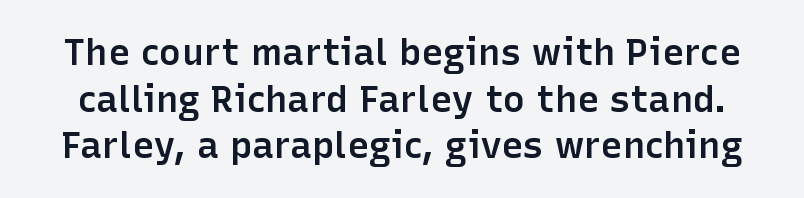
The image shows 37 px semibold sans-serif type, upright; set normal line spacing (1.26x), normal letter spacing, not underlined; low stroke contrast and a medium x-height.
